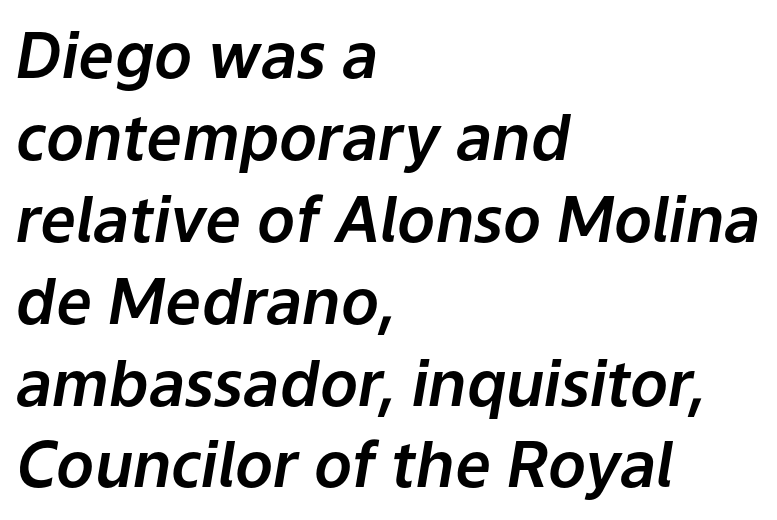
The image shows 63 px text type, italic (leaning right); set left-aligned, normal line spacing (1.3x), normal letter spacing, not underlined; low stroke contrast and a medium x-height.
